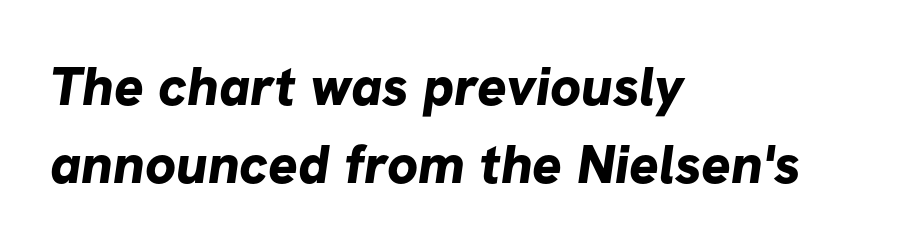
Is the type bold? Yes — the strokes are clearly thick and heavy. Regular leading. A typesetter would call this proportional, since set widths differ per character. The tracking reads as untouched default to a designer's eye.
